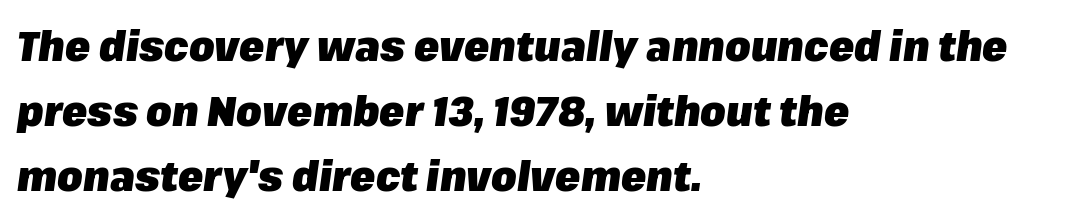
The image shows 41 px heavy type, italic (leaning right); set left-aligned, normal line spacing (1.59x), normal letter spacing, not underlined; low stroke contrast and a medium x-height.
